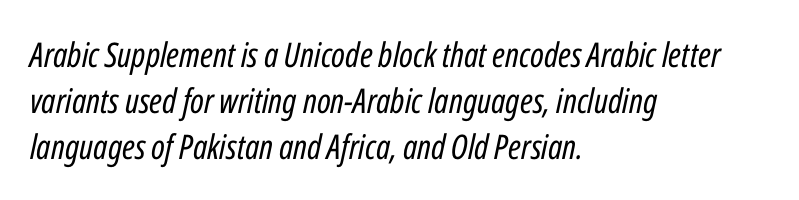
On a weight scale, this lands at 450 or below. This sample is left-justified, so line endings fall wherever the words run out. Students, observe: this is what conventionally led text looks like. Characters are canted at an angle relative to the baseline's perpendicular. Descender tails drop into unmarked territory. Note the varied advance widths — an 'i' is clearly narrower than an 'm'.
